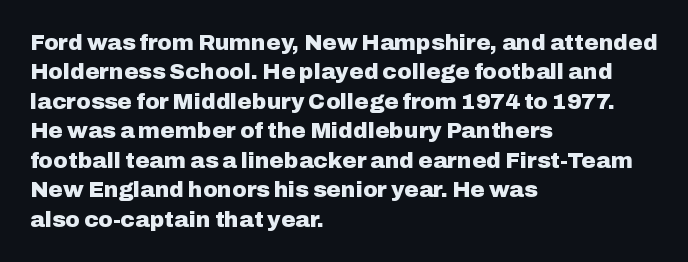
The vertical gap from one line to the next is medium. The rendering uses a bold face; every stroke is thick and dark. When letters stand straight like this, we call the style roman or upright. A typesetter would call this zero additional tracking.
